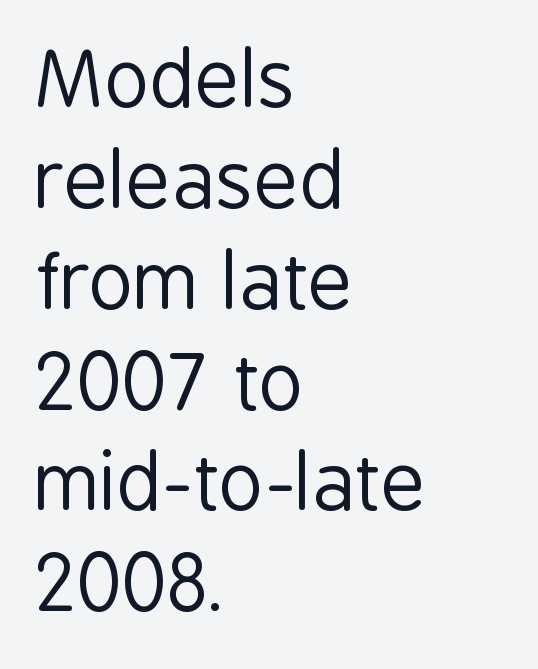
Q: Is the text bold? A: No.
Q: Is the text italic (slanted)? A: No, it is upright.
Q: Is the typeface a serif or a sans-serif typeface? A: Sans-serif.
Q: Is the text underlined? A: No.
Q: How is the paragraph aligned? A: Left-aligned.
Q: Is the spacing between letters normal or unusually wide? A: Normal.
Q: Is the spacing between lines tight, normal or loose? A: Normal.
Q: Width (condensed, normal, or wide)? A: Condensed.
Q: Stroke contrast? A: Low.
Q: x-height? A: Medium.
Q: Monospaced? A: No.
